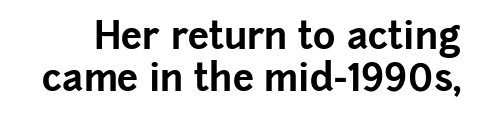
The image shows 38 px bold sans-serif type, upright; set tight line spacing (1.1x), normal letter spacing, not underlined; low stroke contrast and a medium x-height.
